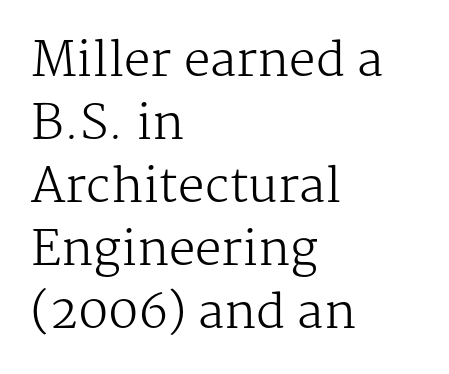
{"serif": "yes", "italic": "no", "bold": "no", "weight": "regular", "width": "normal", "stroke_contrast": "medium", "x_height": "medium", "monospaced": "no", "underline": "no", "align": "left", "line_spacing": "normal", "line_spacing_ratio": 1.34, "letter_spacing": "normal", "letter_spacing_em": 0.0, "glyph_px": 47}
